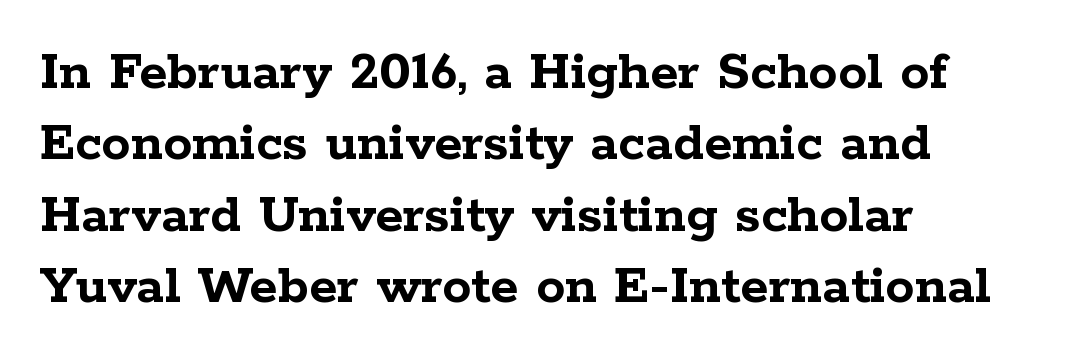
{"serif": "yes", "italic": "no", "bold": "yes", "weight": "semibold", "width": "wide", "stroke_contrast": "low", "x_height": "medium", "monospaced": "no", "underline": "no", "align": "left", "line_spacing_ratio": 1.23, "letter_spacing": "normal", "letter_spacing_em": 0.0, "glyph_px": 58}
